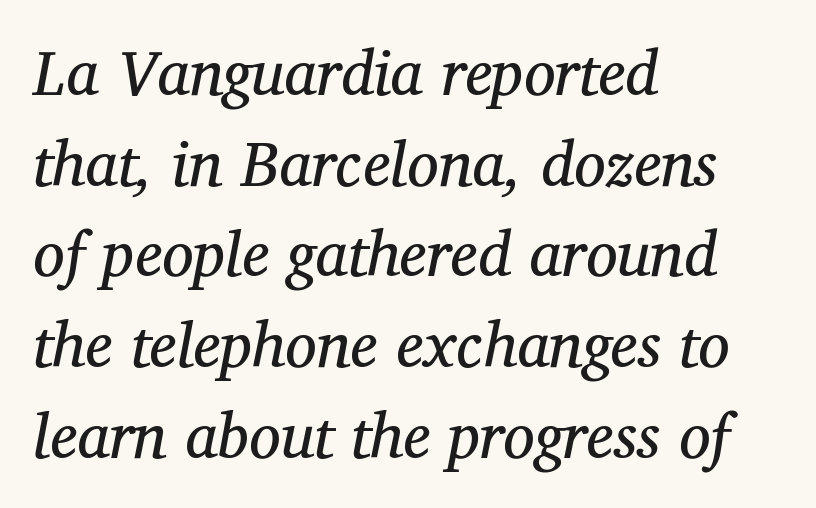
Observe the serifs anchoring each vertical stroke in this sample. Anything drawn beneath the words? Only blank space. The axis of the letterforms is tilted away from vertical. Typeset ragged right — the left edge is the straight one. The passage shown is not bold in any degree. Think of a printed novel: that variable character pitch is what you see here.
